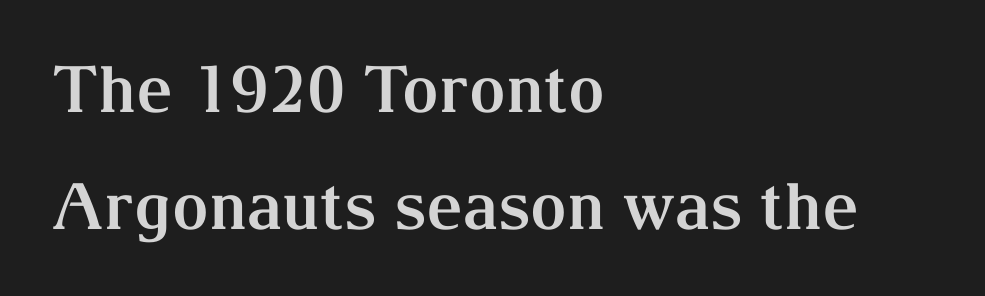
The paragraph shown leans on its left margin. Underlining? Definitely not there. Spacing between characters is what you'd get straight out of the box. Compared with an ordinary text face, these strokes are far heavier — a full bold. When letters stand straight like this, we call the style roman or upright. Classification — serif.
